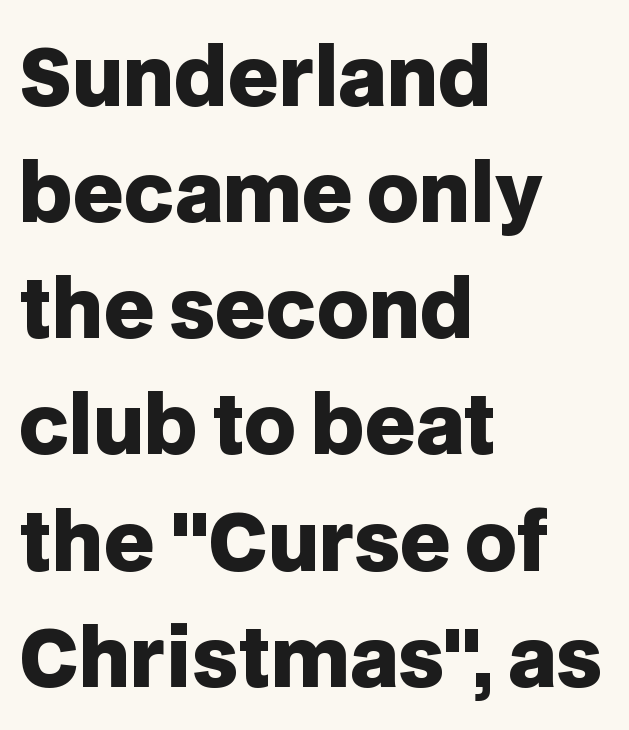
{"serif": "no", "italic": "no", "bold": "yes", "weight": "heavy", "width": "normal", "stroke_contrast": "low", "x_height": "large", "monospaced": "no", "underline": "no", "align": "left", "line_spacing": "normal", "line_spacing_ratio": 1.47, "letter_spacing": "normal", "letter_spacing_em": 0.0, "glyph_px": 79}
